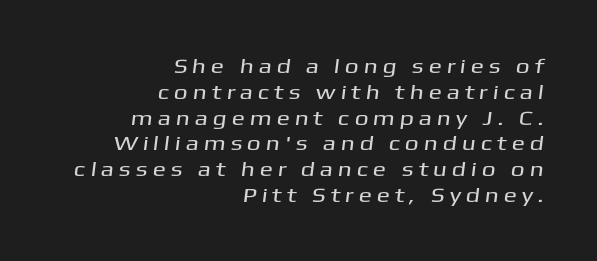
Q: Is the text underlined? A: No.
Q: How is the paragraph aligned? A: Right-aligned.
Q: Is the spacing between letters normal or unusually wide? A: Unusually wide.
Q: Is the spacing between lines tight, normal or loose? A: Normal.
